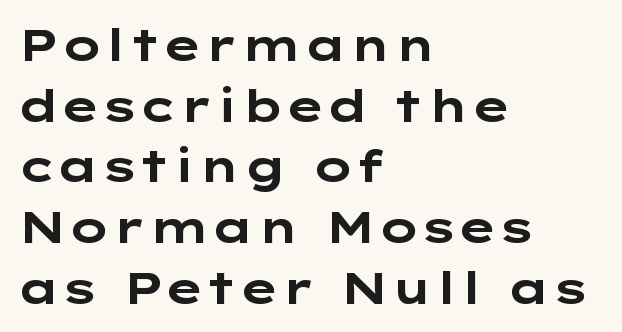
Q: Is the text bold? A: Yes.
Q: Is the text italic (slanted)? A: No, it is upright.
Q: Is the typeface a serif or a sans-serif typeface? A: Sans-serif.
Q: Is the text underlined? A: No.
Q: How is the paragraph aligned? A: Left-aligned.
Q: Is the spacing between letters normal or unusually wide? A: Normal.
Q: Is the spacing between lines tight, normal or loose? A: Normal.
Q: Width (condensed, normal, or wide)? A: Wide.
Q: Stroke contrast? A: Low.
Q: x-height? A: Medium.
